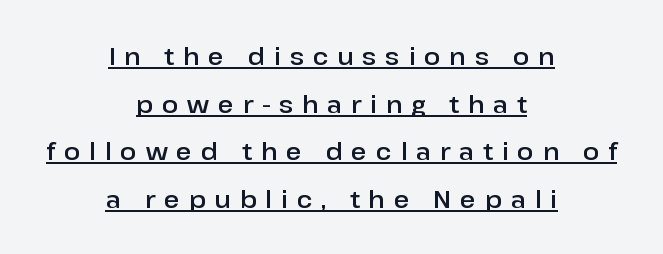
Q: Is the text italic (slanted)? A: No, it is upright.
Q: Is the text underlined? A: Yes.
Q: How is the paragraph aligned? A: Centered.
Q: Is the spacing between letters normal or unusually wide? A: Unusually wide.
Q: Is the spacing between lines tight, normal or loose? A: Loose.
